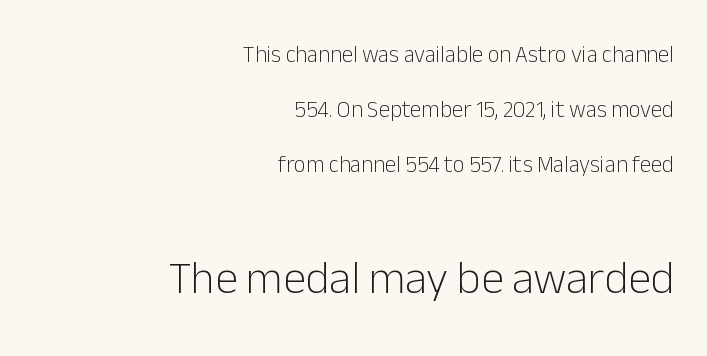
Q: Is the text bold? A: No.
Q: Is the text italic (slanted)? A: No, it is upright.
Q: Is the typeface a serif or a sans-serif typeface? A: Sans-serif.
Q: Is the text underlined? A: No.
Q: How is the paragraph aligned? A: Right-aligned.
Q: Is the spacing between letters normal or unusually wide? A: Normal.
Q: Is the spacing between lines tight, normal or loose? A: Loose.
Q: Which block of text is set in a larger size, the first (top) or the second (bottom)? A: The second (bottom) one.
Q: Width (condensed, normal, or wide)? A: Normal.
Q: Stroke contrast? A: Low.
Q: x-height? A: Medium.
Q: Monospaced? A: No.
